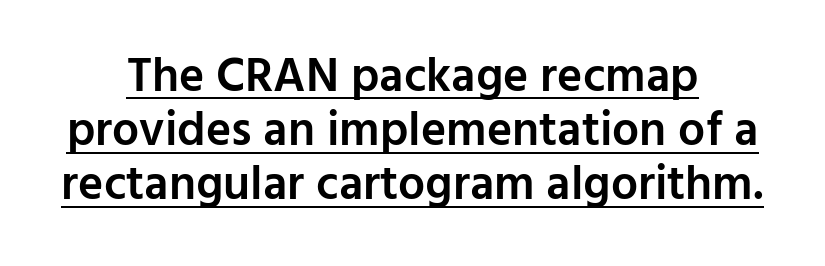
Q: Is the text bold? A: Semi-bold.
Q: Is the text italic (slanted)? A: No, it is upright.
Q: Is the typeface a serif or a sans-serif typeface? A: Sans-serif.
Q: Is the text underlined? A: Yes.
Q: Is the spacing between letters normal or unusually wide? A: Normal.
Q: Is the spacing between lines tight, normal or loose? A: Tight.
Q: Width (condensed, normal, or wide)? A: Normal.
Q: Stroke contrast? A: Low.
Q: x-height? A: Medium.
Q: Monospaced? A: No.
